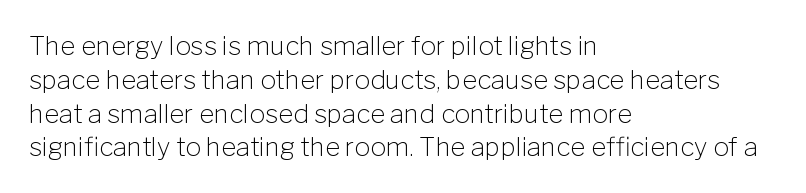
Descenders are the only things crossing below the line. Vertical strokes here are truly vertical. Compared with typical paragraphs, the rows here are spaced about the same. The setting favours the left margin, as ordinary paragraphs usually do.
